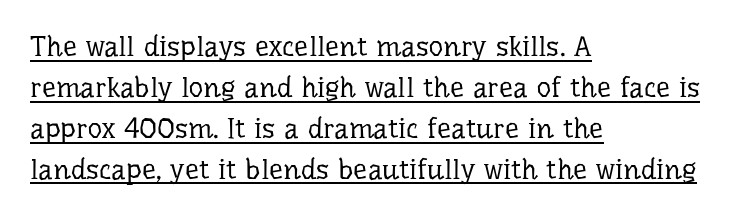
Q: Is the text bold? A: No.
Q: Is the text italic (slanted)? A: No, it is upright.
Q: Is the typeface a serif or a sans-serif typeface? A: Serif.
Q: Is the text underlined? A: Yes.
Q: How is the paragraph aligned? A: Left-aligned.
Q: Is the spacing between letters normal or unusually wide? A: Normal.
Q: Is the spacing between lines tight, normal or loose? A: Normal.
Q: Width (condensed, normal, or wide)? A: Normal.
Q: Stroke contrast? A: Low.
Q: x-height? A: Medium.
Q: Monospaced? A: No.
